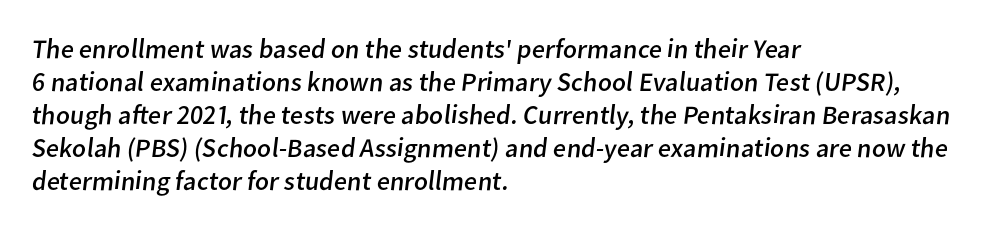
Q: Is the text bold? A: No.
Q: Is the text underlined? A: No.
Q: How is the paragraph aligned? A: Left-aligned.
Q: Is the spacing between letters normal or unusually wide? A: Normal.
